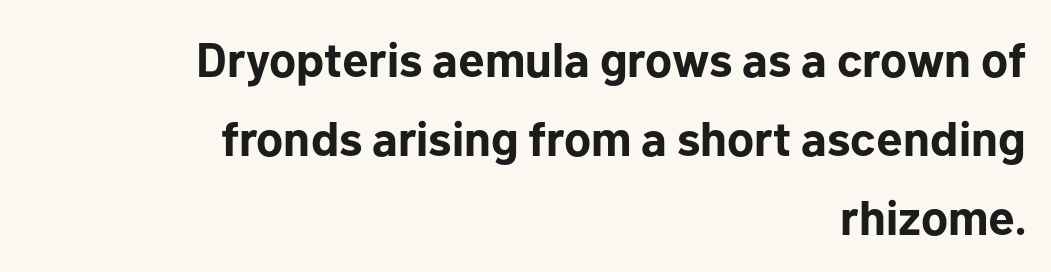
Q: Is the text bold? A: Yes.
Q: Is the text italic (slanted)? A: No, it is upright.
Q: Is the typeface a serif or a sans-serif typeface? A: Sans-serif.
Q: Is the text underlined? A: No.
Q: How is the paragraph aligned? A: Right-aligned.
Q: Is the spacing between letters normal or unusually wide? A: Normal.
Q: Is the spacing between lines tight, normal or loose? A: Normal.
Q: Width (condensed, normal, or wide)? A: Normal.
Q: Stroke contrast? A: Low.
Q: x-height? A: Medium.
Q: Monospaced? A: No.
